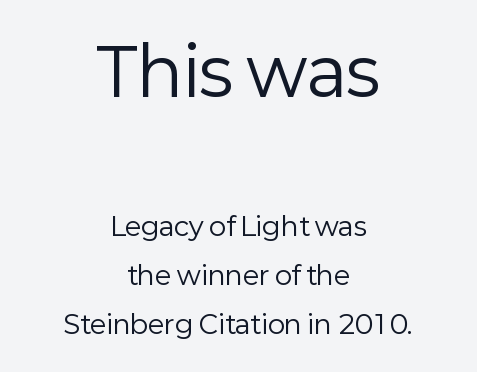
Posture: straight, roman, zero tilt. Type without underlining. Bigger letters appear in the top chunk; the bottom chunk is reduced. The rendering positions every line midway between the sides. Honestly, the letter spacing is just normal — you wouldn't notice it. The passage shown is typed in a proportional face where columns would drift.
